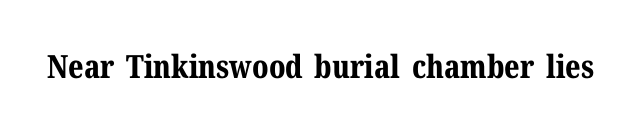
The image shows 32 px bold serif type, upright; set normal letter spacing, not underlined; medium stroke contrast and a medium x-height.
